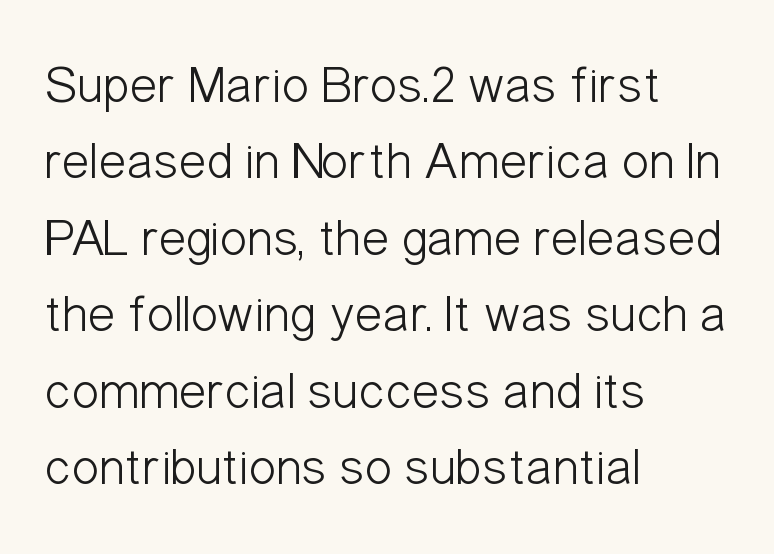
{"serif": "no", "italic": "no", "bold": "no", "weight": "light", "width": "condensed", "stroke_contrast": "low", "x_height": "medium", "monospaced": "no", "underline": "no", "align": "left", "line_spacing": "normal", "line_spacing_ratio": 1.47, "letter_spacing": "normal", "letter_spacing_em": 0.0, "glyph_px": 52}
